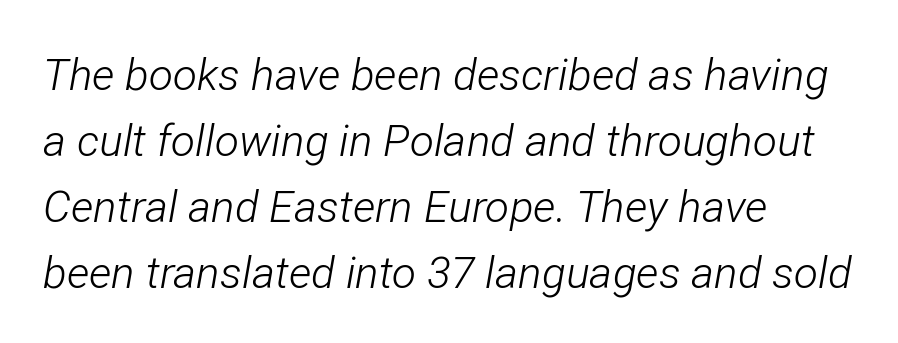
Q: Is the text bold? A: No.
Q: Is the text italic (slanted)? A: Yes, it leans right by about 12 degrees.
Q: Is the text underlined? A: No.
Q: How is the paragraph aligned? A: Left-aligned.
Q: Is the spacing between letters normal or unusually wide? A: Normal.
Q: Is the spacing between lines tight, normal or loose? A: Normal.
Q: Width (condensed, normal, or wide)? A: Condensed.
Q: Stroke contrast? A: Low.
Q: x-height? A: Medium.
Q: Monospaced? A: No.
